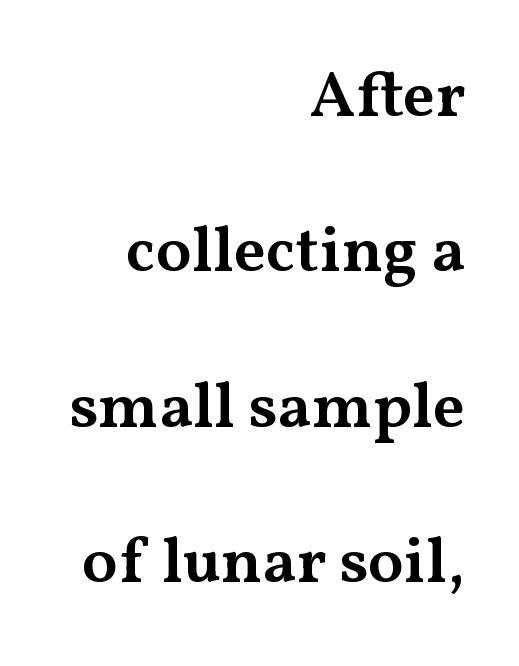
{"serif": "yes", "italic": "no", "bold": "semi", "weight": "semibold", "width": "wide", "stroke_contrast": "medium", "x_height": "medium", "monospaced": "no", "underline": "no", "align": "right", "line_spacing": "loose", "line_spacing_ratio": 2.39, "letter_spacing": "normal", "letter_spacing_em": 0.0, "glyph_px": 65}
